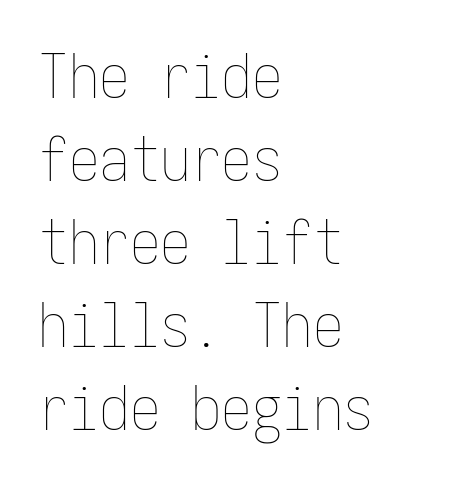
Q: Is the text bold? A: No.
Q: Is the text italic (slanted)? A: No, it is upright.
Q: Is the text underlined? A: No.
Q: How is the paragraph aligned? A: Left-aligned.
Q: Is the spacing between letters normal or unusually wide? A: Normal.
Q: Is the spacing between lines tight, normal or loose? A: Normal.
Q: Width (condensed, normal, or wide)? A: Condensed.
Q: Stroke contrast? A: Low.
Q: x-height? A: Medium.
